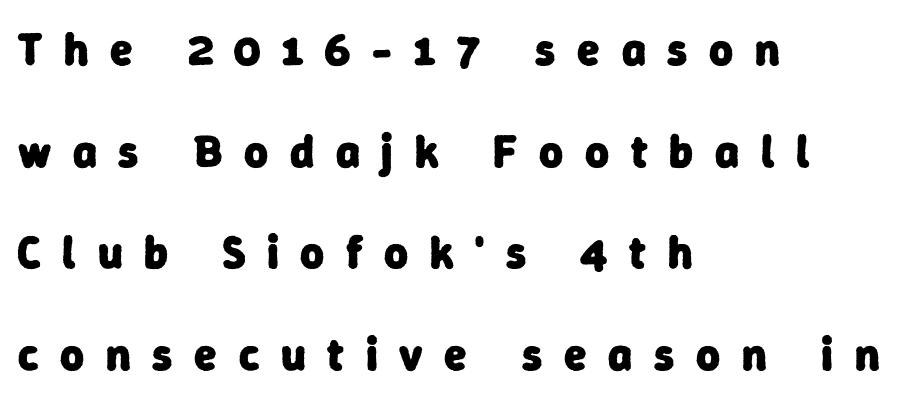
{"serif": "no", "bold": "yes", "weight": "heavy", "width": "normal", "stroke_contrast": "low", "x_height": "medium", "monospaced": "no", "underline": "no", "align": "left", "line_spacing": "loose", "line_spacing_ratio": 2.21, "letter_spacing": "wide", "letter_spacing_em": 0.47, "glyph_px": 46}
